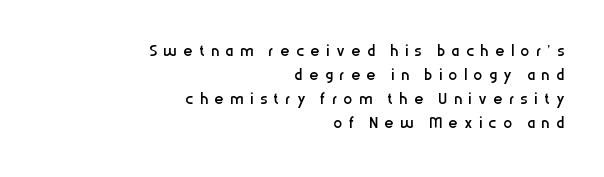
The space beneath each line is pristine and unruled. Weight class: somewhere from thin through regular. Interline gaps are noticeably narrow in this sample. All the whitespace from short lines collects on the left.
